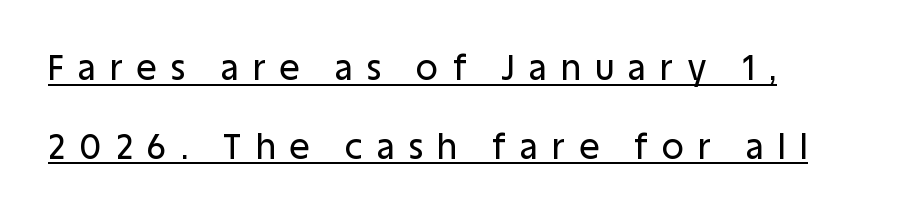
{"serif": "no", "italic": "no", "width": "normal", "stroke_contrast": "low", "x_height": "large", "monospaced": "no", "underline": "yes", "line_spacing": "loose", "line_spacing_ratio": 2.31, "letter_spacing": "wide", "letter_spacing_em": 0.42, "glyph_px": 34}
